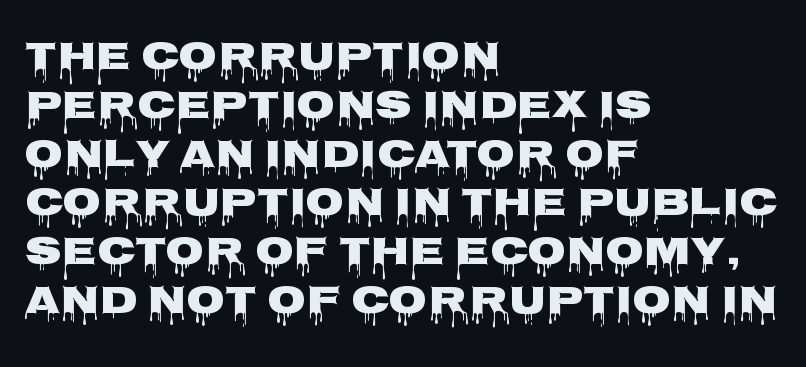
{"serif": "no", "italic": "no", "bold": "yes", "weight": "heavy", "width": "wide", "stroke_contrast": "low", "x_height": "large", "monospaced": "no", "underline": "no", "align": "left", "line_spacing_ratio": 1.22, "letter_spacing": "normal", "letter_spacing_em": 0.0, "glyph_px": 40}
